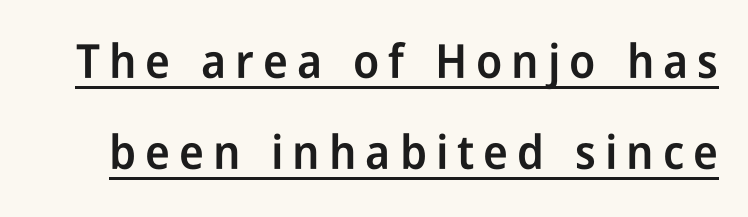
{"serif": "no", "italic": "no", "bold": "semi", "weight": "semibold", "width": "condensed", "stroke_contrast": "low", "x_height": "medium", "monospaced": "no", "underline": "yes", "line_spacing": "loose", "line_spacing_ratio": 1.94, "glyph_px": 47}
